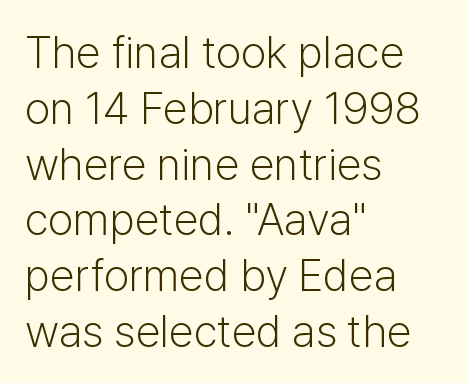
Q: Is the text bold? A: No.
Q: Is the text italic (slanted)? A: No, it is upright.
Q: Is the typeface a serif or a sans-serif typeface? A: Sans-serif.
Q: Is the text underlined? A: No.
Q: How is the paragraph aligned? A: Left-aligned.
Q: Is the spacing between letters normal or unusually wide? A: Normal.
Q: Width (condensed, normal, or wide)? A: Normal.
Q: Stroke contrast? A: Low.
Q: x-height? A: Medium.
Q: Monospaced? A: No.
